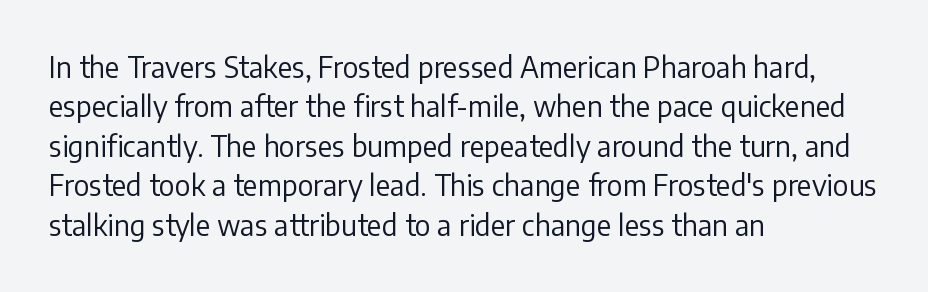
The letters carry no serifs — their stems end cleanly without finishing strokes. The strokes carry an ordinary text weight at most. Does extra space separate the letters? No, they use regular spacing. Here the designer chose a conventional face with non-uniform glyph widths.
